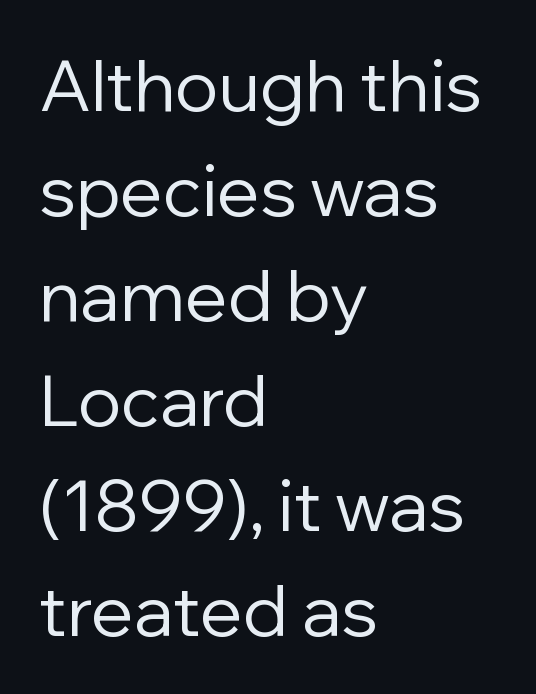
The lines sit at an ordinary, default distance from one another. Spacing verdict: proportional, widths tailored to each character. Posture: upright roman. Descenders are the only things crossing below the line. Layout note: lines flush left.
